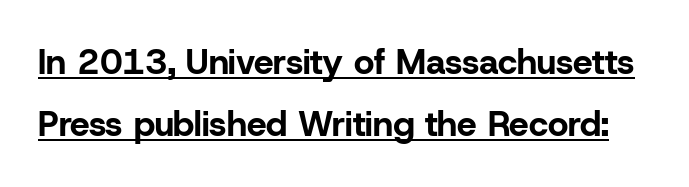
Check the space under the baseline: a stroke is drawn there. The letters stand straight up with perfectly vertical stems. Is this a sans? Yes — the strokes have no serifs. You'd pick this weight for a headline — it's a proper bold. Default kerning and tracking; the words read as compact shapes.
